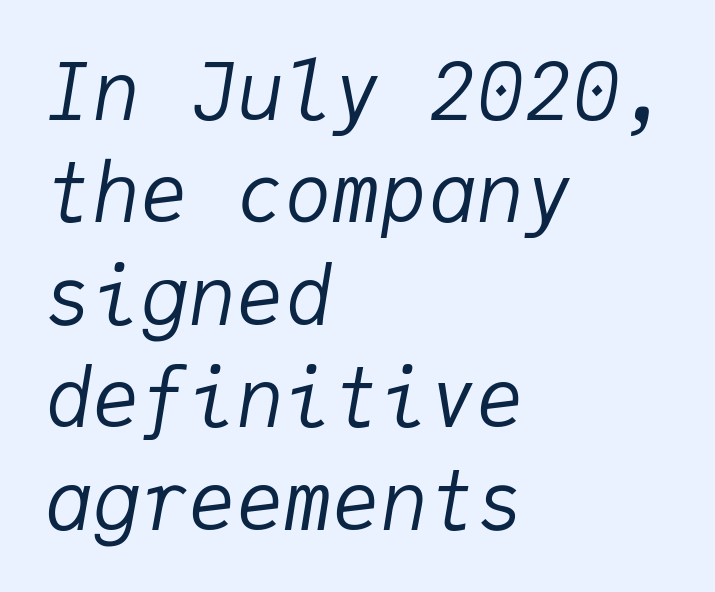
Q: Is the text bold? A: No.
Q: Is the text italic (slanted)? A: Yes, it leans right by about 9 degrees.
Q: Is the text underlined? A: No.
Q: How is the paragraph aligned? A: Left-aligned.
Q: Is the spacing between letters normal or unusually wide? A: Normal.
Q: Is the spacing between lines tight, normal or loose? A: Normal.
Q: Width (condensed, normal, or wide)? A: Normal.
Q: Stroke contrast? A: Low.
Q: x-height? A: Medium.
Q: Monospaced? A: Yes.
